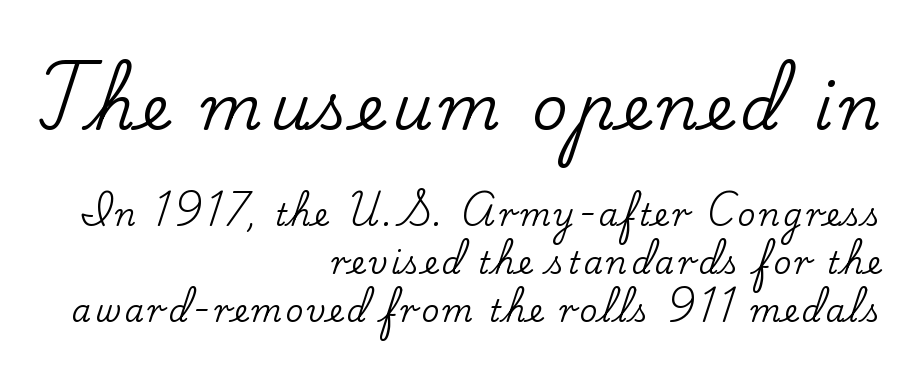
Examine the stroke ends and you'll spot serifs. Baseline-to-baseline distance is the conventional proportion of letter height. Each letter keeps its own natural width here, so spacing adapts to shape.
